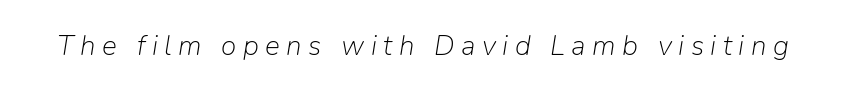
{"italic": "yes", "lean": "right", "slant_degrees": 9, "bold": "no", "weight": "light", "width": "normal", "stroke_contrast": "low", "x_height": "medium", "monospaced": "no", "underline": "no", "letter_spacing": "wide", "letter_spacing_em": 0.23, "glyph_px": 28}
